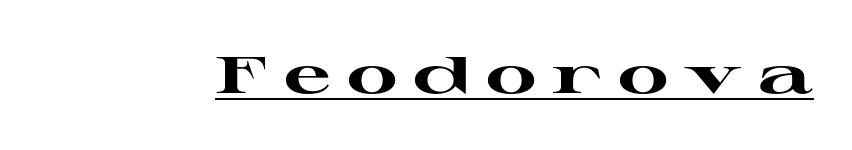
{"serif": "yes", "italic": "no", "bold": "yes", "weight": "heavy", "width": "wide", "stroke_contrast": "high", "x_height": "medium", "monospaced": "no", "underline": "yes", "letter_spacing": "wide", "letter_spacing_em": 0.31, "glyph_px": 52}
